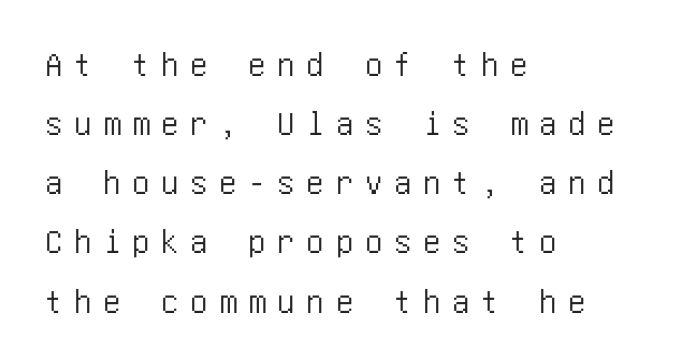
What kind of face is this? One without serifs — a sans. Beneath every word, the page is bare. This rendering widens character spacing well past its baseline value. Italic? Not at all — the glyphs are vertical. Is the block centered? No — it sits flush against the left margin. The leading is moderate, giving the passage an even texture.
